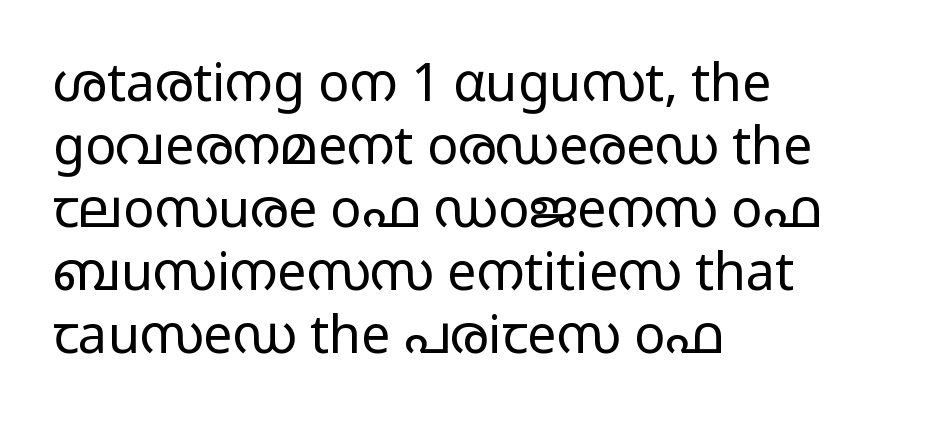
Each line starts at the same left margin while the right side varies. The font's upright variant was chosen for this text. Check the space under the baseline: it is left empty. The typeface chosen for these lines omits serifs.
